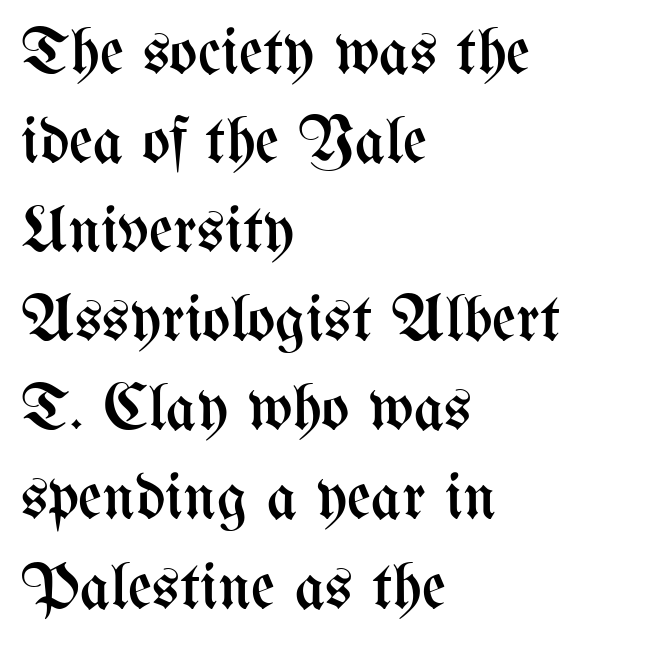
{"italic": "no", "bold": "no", "weight": "regular", "width": "condensed", "stroke_contrast": "medium", "x_height": "medium", "monospaced": "no", "underline": "no", "align": "left", "line_spacing": "normal", "line_spacing_ratio": 1.35, "letter_spacing": "normal", "letter_spacing_em": 0.0, "glyph_px": 66}
